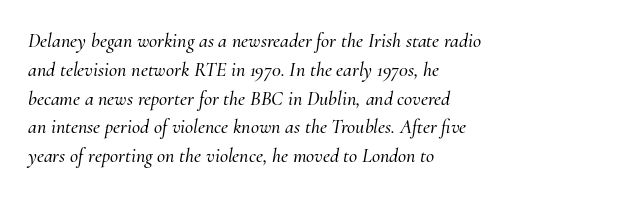
{"italic": "yes", "lean": "right", "slant_degrees": 10, "underline": "no", "align": "left", "line_spacing": "normal", "line_spacing_ratio": 1.44, "letter_spacing": "normal", "letter_spacing_em": 0.0, "glyph_px": 20}
